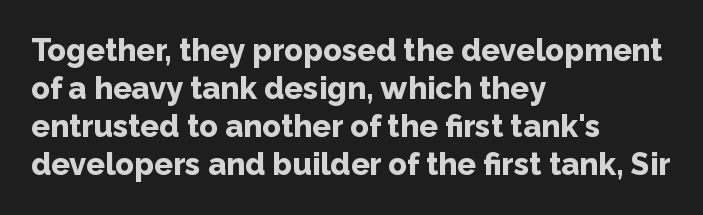
Regarding serifs, this sample does without them. Vertical strokes here are truly vertical. Left-aligned paragraph, ragged on the right. Anything drawn beneath the words? Only blank space. Look at the stroke-to-counter ratio: heavy, a bold. Spacing verdict: proportional, widths tailored to each character.
